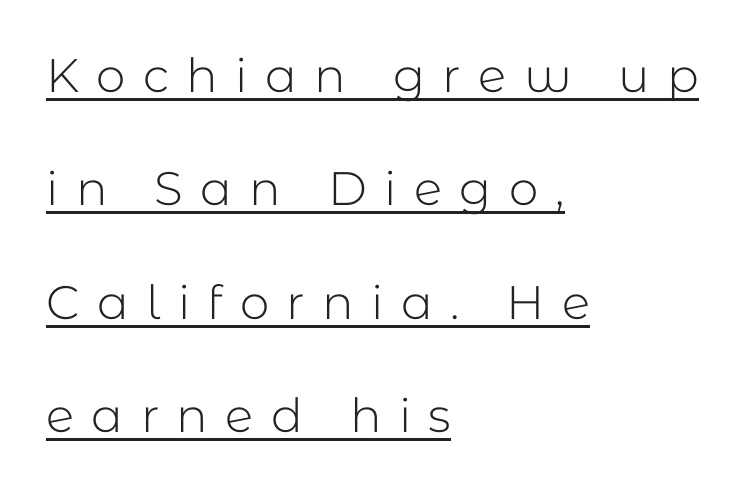
{"serif": "no", "italic": "no", "bold": "no", "weight": "light", "width": "normal", "stroke_contrast": "low", "x_height": "medium", "monospaced": "no", "underline": "yes", "align": "left", "line_spacing": "loose", "line_spacing_ratio": 2.41, "letter_spacing": "wide", "letter_spacing_em": 0.37, "glyph_px": 47}
